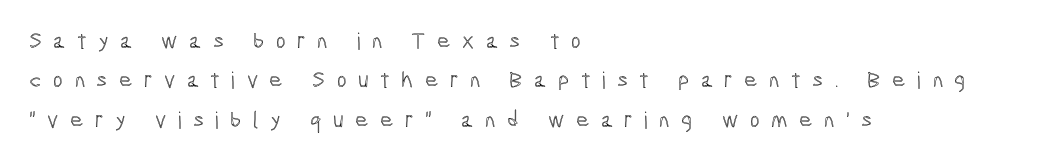
{"italic": "no", "underline": "no", "align": "left", "line_spacing_ratio": 1.71, "letter_spacing": "wide", "letter_spacing_em": 0.5, "glyph_px": 23}
